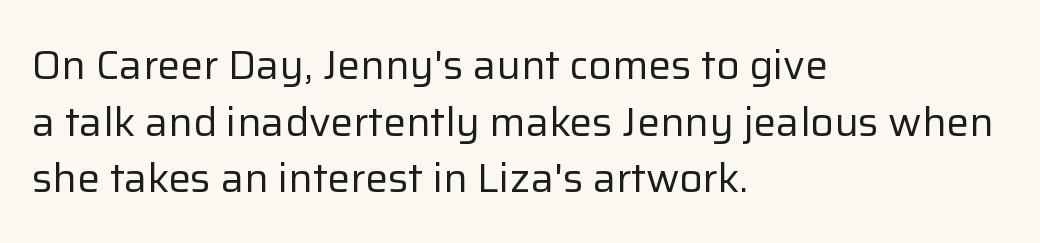
{"serif": "no", "italic": "no", "bold": "no", "weight": "regular", "width": "normal", "stroke_contrast": "low", "x_height": "medium", "monospaced": "no", "underline": "no", "align": "left", "line_spacing": "normal", "line_spacing_ratio": 1.38, "letter_spacing": "normal", "letter_spacing_em": 0.0, "glyph_px": 41}
